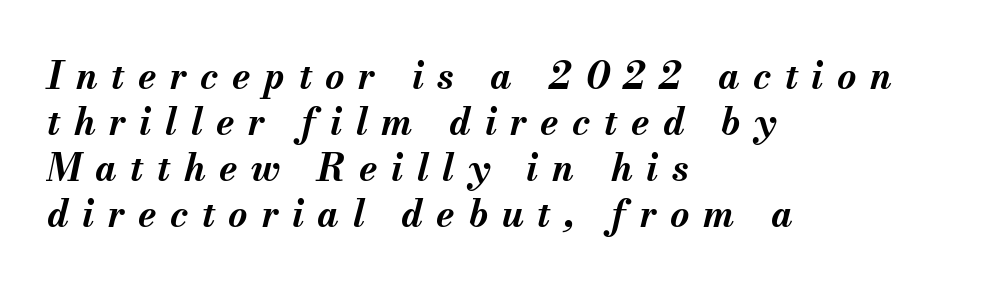
Q: Is the text bold? A: Yes.
Q: Is the text italic (slanted)? A: Yes, it leans right by about 13 degrees.
Q: Is the text underlined? A: No.
Q: How is the paragraph aligned? A: Left-aligned.
Q: Is the spacing between letters normal or unusually wide? A: Unusually wide.
Q: Width (condensed, normal, or wide)? A: Normal.
Q: Stroke contrast? A: Medium.
Q: x-height? A: Small.
Q: Monospaced? A: No.
